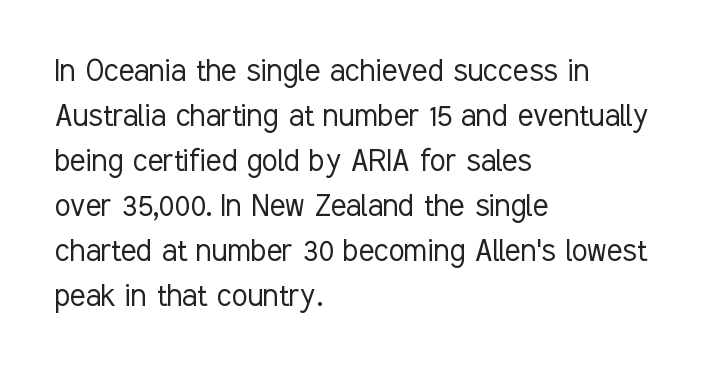
One-word summary of the alignment: left. Weight class: somewhere from thin through regular. The lettering holds an erect, upright posture throughout. Here the glyphs are tracked normally, forming tight word shapes. Quick note: underline off.
